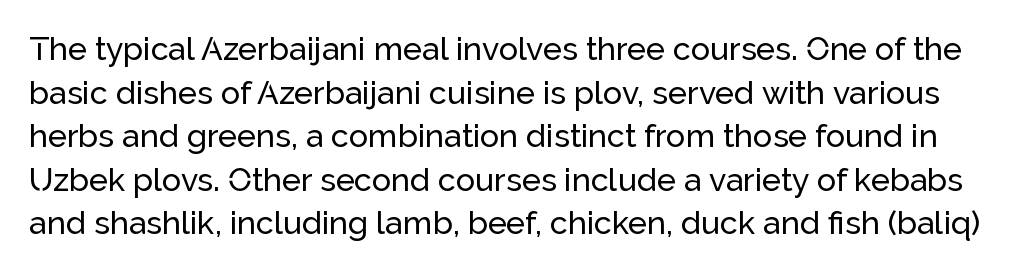
Q: Is the text italic (slanted)? A: No, it is upright.
Q: Is the typeface a serif or a sans-serif typeface? A: Sans-serif.
Q: Is the text underlined? A: No.
Q: Is the spacing between letters normal or unusually wide? A: Normal.
Q: Is the spacing between lines tight, normal or loose? A: Normal.
Q: Width (condensed, normal, or wide)? A: Normal.
Q: Stroke contrast? A: Low.
Q: x-height? A: Medium.
Q: Monospaced? A: No.
